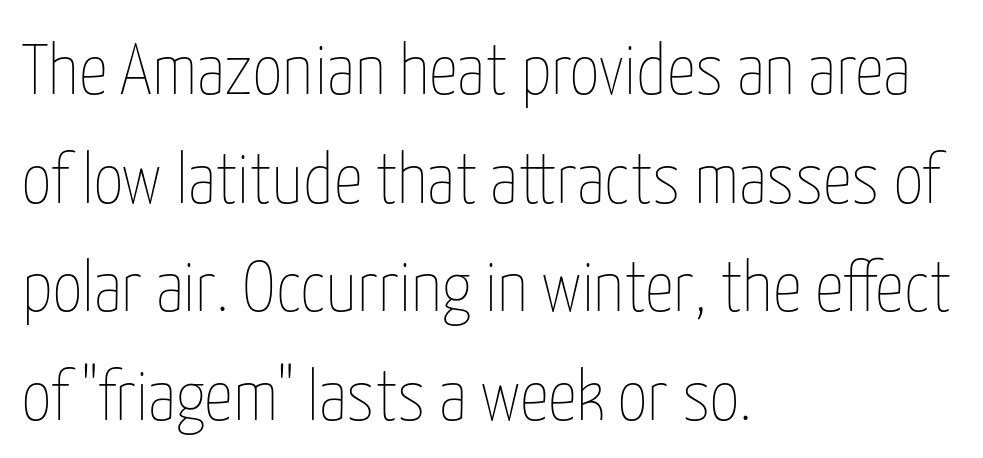
If you drew a ruler down the left edge, every line would touch it. Ordinary non-slanted type is in use. The string is rendered with underlining switched off. The lines sit at an ordinary, default distance from one another. Short note: letters normally spaced. The characters are drawn with everyday or finer stroke widths.
